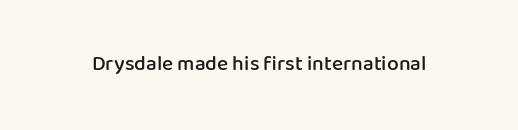
{"italic": "no", "bold": "semi", "underline": "no", "letter_spacing": "normal", "letter_spacing_em": 0.0, "glyph_px": 21}
